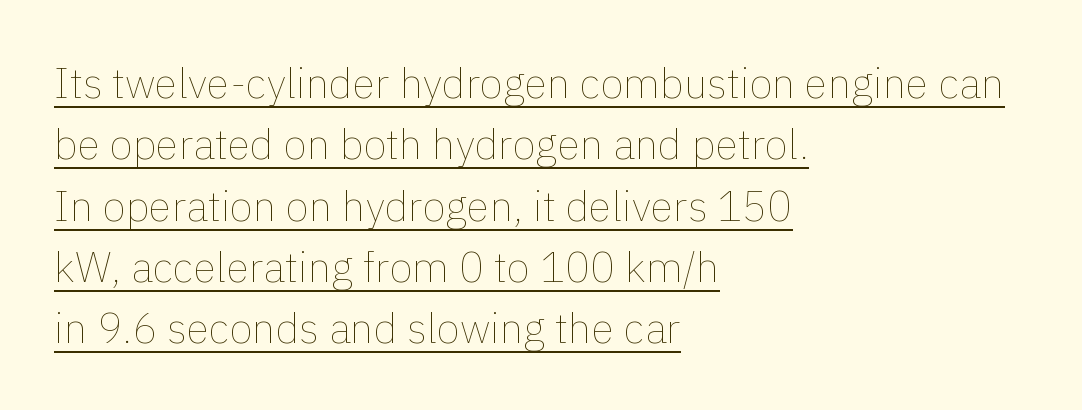
Q: Is the text bold? A: No.
Q: Is the text italic (slanted)? A: No, it is upright.
Q: Is the text underlined? A: Yes.
Q: How is the paragraph aligned? A: Left-aligned.
Q: Is the spacing between letters normal or unusually wide? A: Normal.
Q: Is the spacing between lines tight, normal or loose? A: Normal.
Q: Width (condensed, normal, or wide)? A: Normal.
Q: x-height? A: Medium.
Q: Monospaced? A: No.
